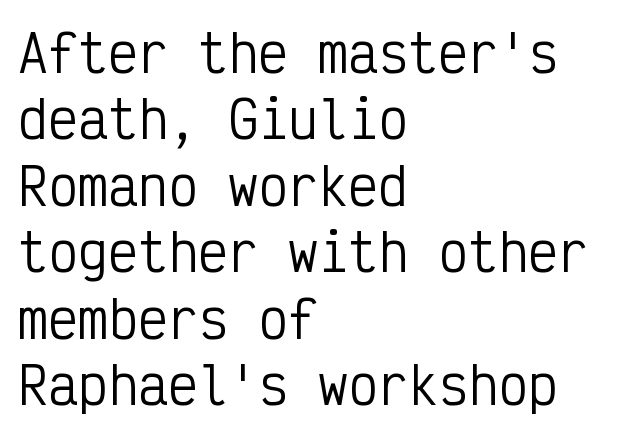
{"serif": "no", "italic": "no", "bold": "no", "weight": "regular", "width": "condensed", "stroke_contrast": "low", "x_height": "medium", "monospaced": "yes", "underline": "no", "align": "left", "line_spacing": "normal", "line_spacing_ratio": 1.33, "letter_spacing": "normal", "letter_spacing_em": 0.0, "glyph_px": 50}
